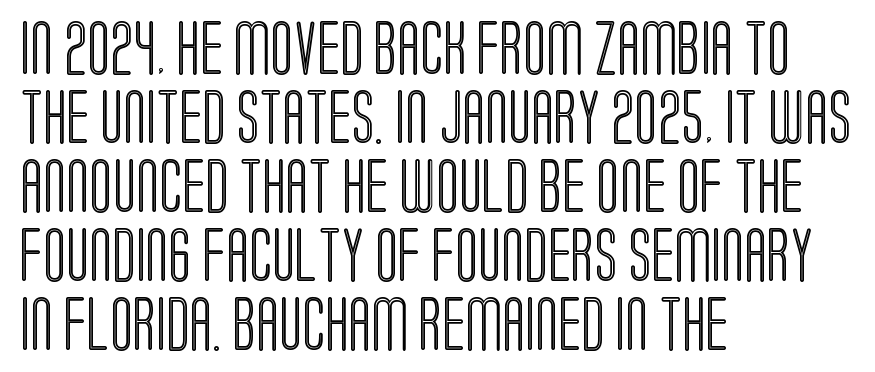
The image shows 54 px condensed type, upright; set left-aligned, normal line spacing (1.28x), normal letter spacing, not underlined; a large x-height.
